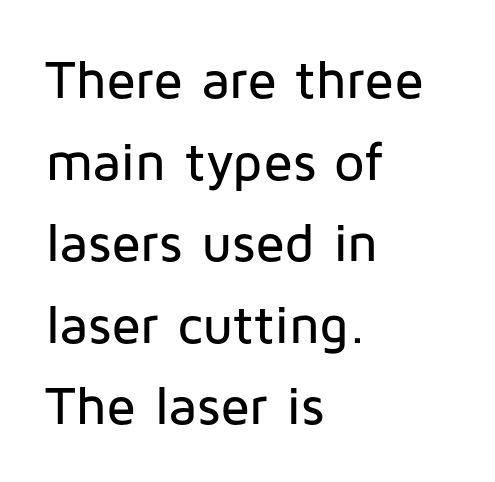
Q: Is the text italic (slanted)? A: No, it is upright.
Q: Is the typeface a serif or a sans-serif typeface? A: Sans-serif.
Q: Is the text underlined? A: No.
Q: How is the paragraph aligned? A: Left-aligned.
Q: Is the spacing between letters normal or unusually wide? A: Normal.
Q: Is the spacing between lines tight, normal or loose? A: Normal.
Q: Width (condensed, normal, or wide)? A: Normal.
Q: Stroke contrast? A: Low.
Q: x-height? A: Medium.
Q: Monospaced? A: No.
